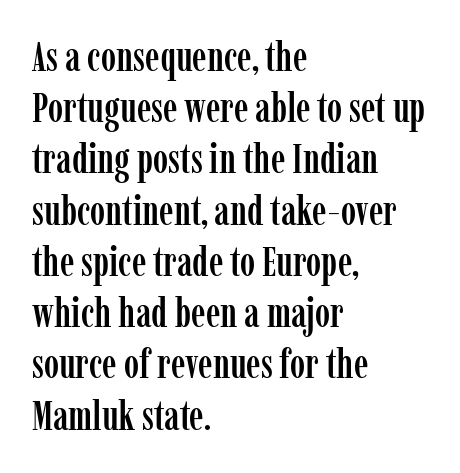
The image shows 41 px condensed serif type, upright; set left-aligned, normal line spacing (1.25x), normal letter spacing, not underlined; low stroke contrast and a medium x-height.
